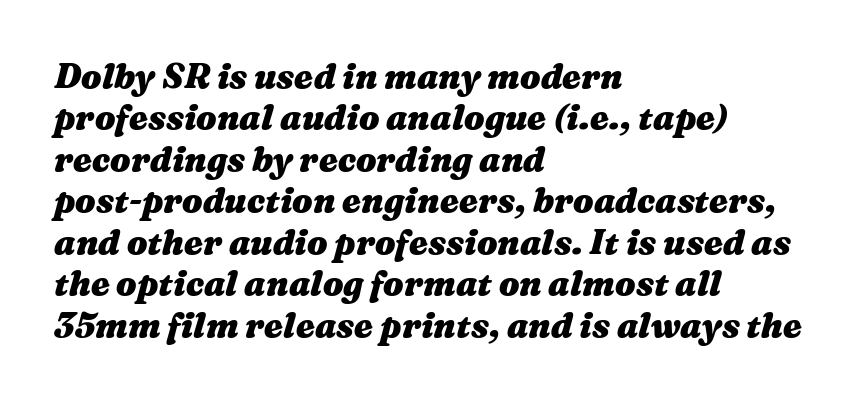
{"italic": "yes", "lean": "right", "slant_degrees": 16, "bold": "yes", "weight": "heavy", "width": "wide", "stroke_contrast": "medium", "x_height": "medium", "monospaced": "no", "underline": "no", "align": "left", "line_spacing_ratio": 1.22, "letter_spacing": "normal", "letter_spacing_em": 0.0, "glyph_px": 34}
